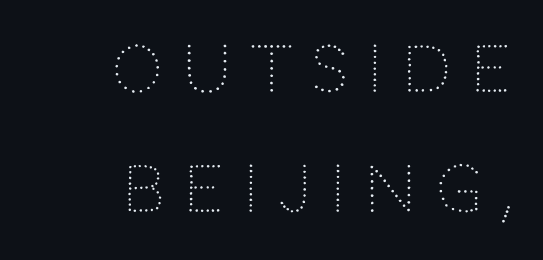
Caption: multi-line text, flush right, ragged left. Notice how the stems are strictly vertical — no italics here. Horizontal bands of white between lines are thick stripes. A typesetter would call this proportional, since set widths differ per character. The rendering shows plain stroke endings on the letterforms — a sans-serif design.
